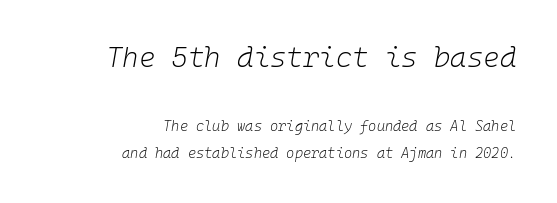
The image shows 28 px light type, italic (leaning right), monospaced; set right-aligned, loose line spacing (1.94x), normal letter spacing, not underlined; the first (top) block is 2.0x larger; low stroke contrast and a medium x-height.
